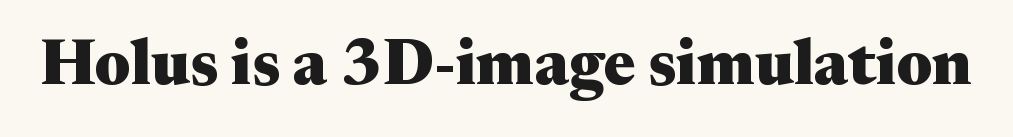
Q: Is the text bold? A: Yes.
Q: Is the text italic (slanted)? A: No, it is upright.
Q: Is the typeface a serif or a sans-serif typeface? A: Serif.
Q: Is the text underlined? A: No.
Q: Is the spacing between letters normal or unusually wide? A: Normal.
Q: Width (condensed, normal, or wide)? A: Wide.
Q: Stroke contrast? A: Medium.
Q: x-height? A: Medium.
Q: Monospaced? A: No.
